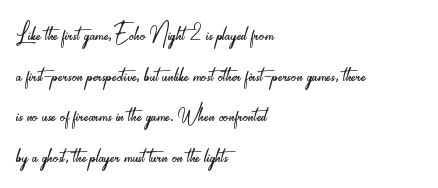
Q: Is the text bold? A: No.
Q: Is the text italic (slanted)? A: Yes.
Q: Is the typeface a serif or a sans-serif typeface? A: Sans-serif.
Q: Is the text underlined? A: No.
Q: How is the paragraph aligned? A: Left-aligned.
Q: Is the spacing between letters normal or unusually wide? A: Normal.
Q: Width (condensed, normal, or wide)? A: Condensed.
Q: Stroke contrast? A: Low.
Q: x-height? A: Small.
Q: Monospaced? A: No.
